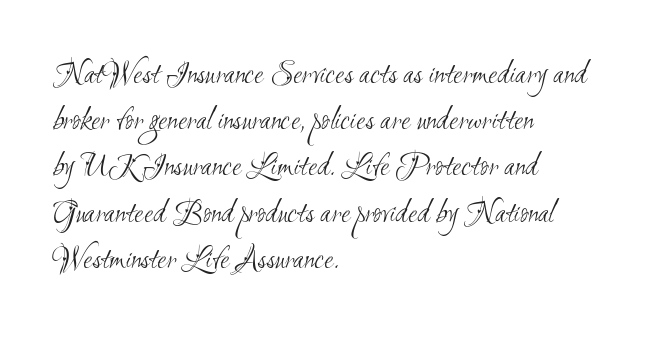
Q: Is the text bold? A: No.
Q: Is the typeface a serif or a sans-serif typeface? A: Sans-serif.
Q: Is the text underlined? A: No.
Q: How is the paragraph aligned? A: Left-aligned.
Q: Is the spacing between letters normal or unusually wide? A: Normal.
Q: Is the spacing between lines tight, normal or loose? A: Normal.
Q: Width (condensed, normal, or wide)? A: Condensed.
Q: Stroke contrast? A: Medium.
Q: x-height? A: Small.
Q: Monospaced? A: No.
